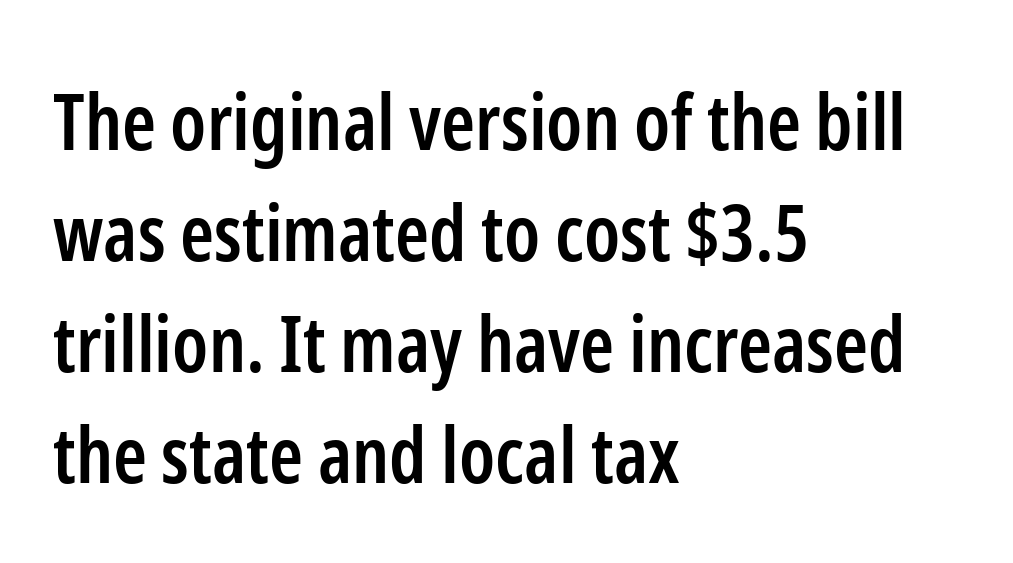
{"serif": "no", "italic": "no", "bold": "semi", "weight": "semibold", "width": "condensed", "stroke_contrast": "low", "x_height": "medium", "monospaced": "no", "underline": "no", "align": "left", "line_spacing": "normal", "line_spacing_ratio": 1.44, "letter_spacing": "normal", "letter_spacing_em": 0.0, "glyph_px": 77}
